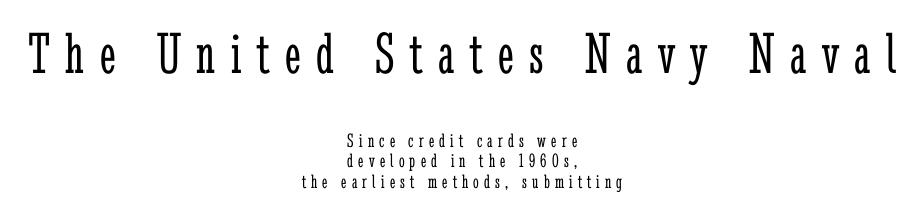
{"serif": "yes", "italic": "no", "bold": "no", "weight": "light", "width": "condensed", "stroke_contrast": "low", "x_height": "medium", "monospaced": "no", "underline": "no", "align": "center", "line_spacing": "tight", "line_spacing_ratio": 1.03, "letter_spacing": "wide", "letter_spacing_em": 0.26, "larger_block": "first", "size_ratio": 3.0, "glyph_px": 60}
